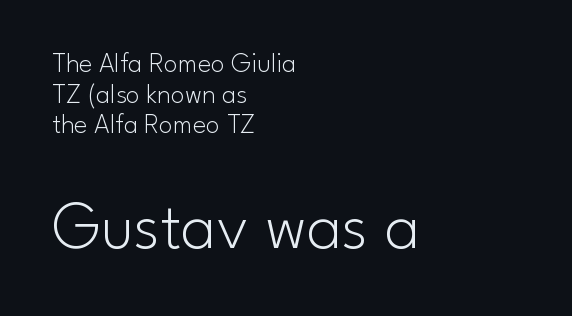
{"serif": "no", "italic": "no", "bold": "no", "weight": "light", "width": "normal", "stroke_contrast": "low", "x_height": "small", "monospaced": "no", "underline": "no", "align": "left", "line_spacing": "tight", "line_spacing_ratio": 1.09, "letter_spacing": "normal", "letter_spacing_em": 0.0, "larger_block": "second", "size_ratio": 2.46, "glyph_px": 69}
